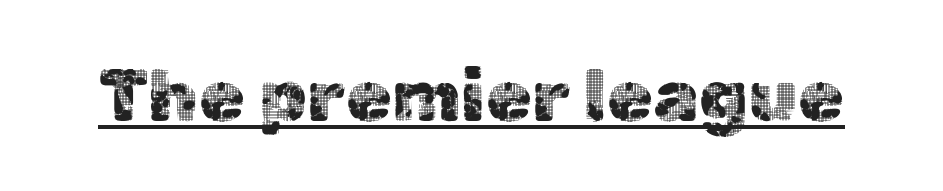
The image shows 74 px sans-serif type, upright; set normal letter spacing, underlined; a medium x-height.
